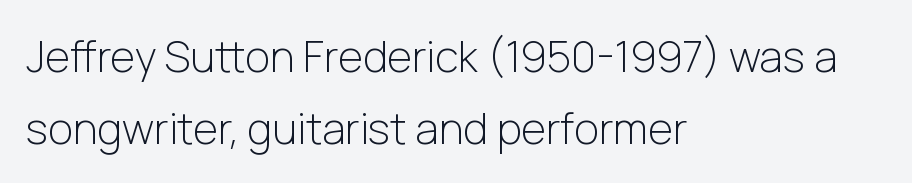
{"serif": "no", "italic": "no", "bold": "no", "weight": "light", "width": "normal", "stroke_contrast": "low", "x_height": "medium", "monospaced": "no", "underline": "no", "align": "left", "line_spacing": "normal", "line_spacing_ratio": 1.67, "letter_spacing": "normal", "letter_spacing_em": 0.0, "glyph_px": 43}
